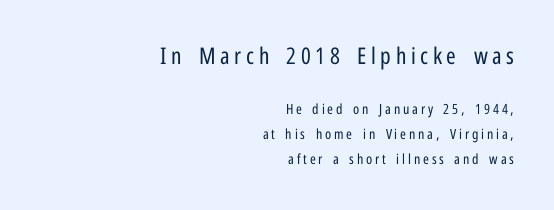
{"italic": "no", "bold": "no", "underline": "no", "align": "right", "line_spacing_ratio": 1.78, "letter_spacing": "wide", "letter_spacing_em": 0.2, "larger_block": "first", "size_ratio": 1.64, "glyph_px": 23}
